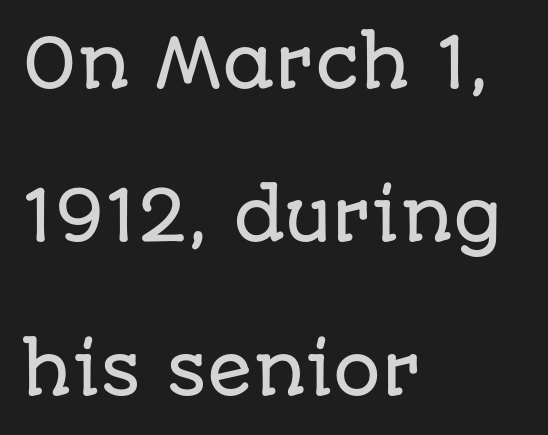
Decoration check: the copy has no underline. Note the varied advance widths — an 'i' is clearly narrower than an 'm'. Notice the wide empty band between every row — that's loose leading. Does the type have serifs? No, each stem ends abruptly. If you drew a ruler down the left edge, every line would touch it.
